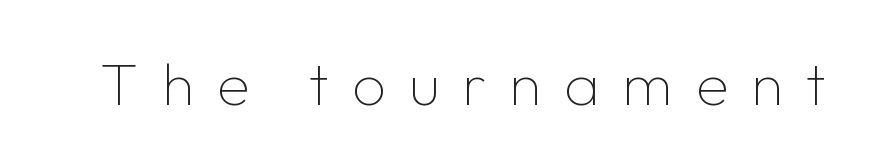
The image shows 60 px thin sans-serif type, upright; set unusually wide letter spacing (+0.38 em), not underlined; low stroke contrast and a medium x-height.
